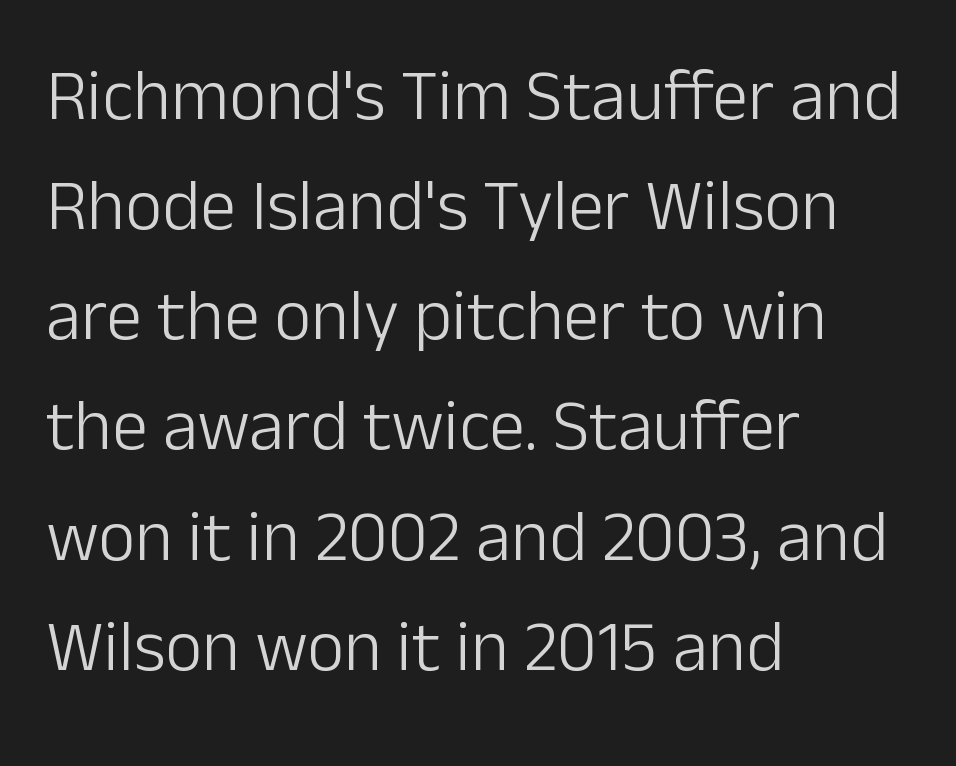
The image shows 72 px light sans-serif type, upright; set left-aligned, normal line spacing (1.53x), normal letter spacing, not underlined; low stroke contrast and a medium x-height.
